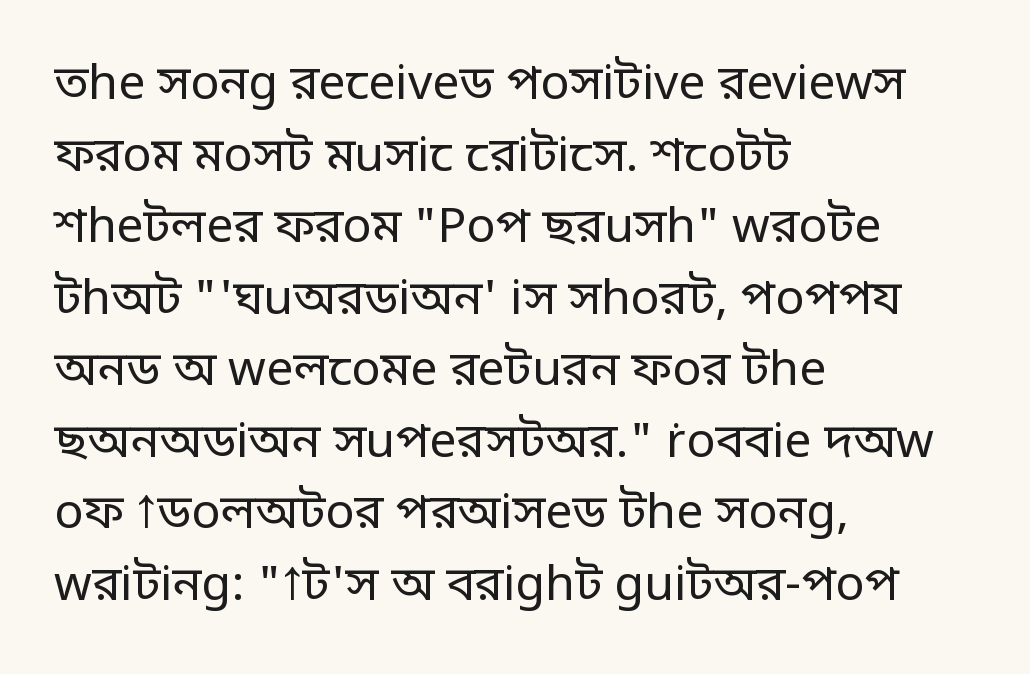
Q: Is the text bold? A: No.
Q: Is the text italic (slanted)? A: No, it is upright.
Q: Is the typeface a serif or a sans-serif typeface? A: Sans-serif.
Q: Is the text underlined? A: No.
Q: How is the paragraph aligned? A: Left-aligned.
Q: Is the spacing between letters normal or unusually wide? A: Normal.
Q: Is the spacing between lines tight, normal or loose? A: Normal.
Q: Width (condensed, normal, or wide)? A: Normal.
Q: Stroke contrast? A: Low.
Q: x-height? A: Large.
Q: Monospaced? A: No.
